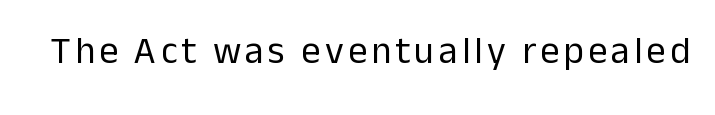
Anything drawn beneath the words? Only blank space. Stroke thickness stays within the range of a standard reading face or lighter. Does the type have serifs? No, each stem ends abruptly. Each letter keeps its own natural width here, so spacing adapts to shape. The letters stand upright; this is a roman face.
